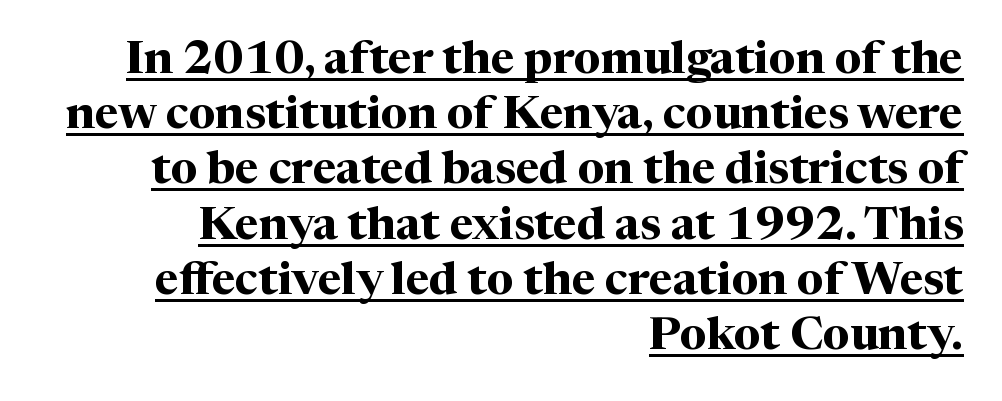
Q: Is the text bold? A: Yes.
Q: Is the text italic (slanted)? A: No, it is upright.
Q: Is the typeface a serif or a sans-serif typeface? A: Serif.
Q: Is the text underlined? A: Yes.
Q: How is the paragraph aligned? A: Right-aligned.
Q: Is the spacing between letters normal or unusually wide? A: Normal.
Q: Width (condensed, normal, or wide)? A: Normal.
Q: Stroke contrast? A: Medium.
Q: x-height? A: Medium.
Q: Monospaced? A: No.
